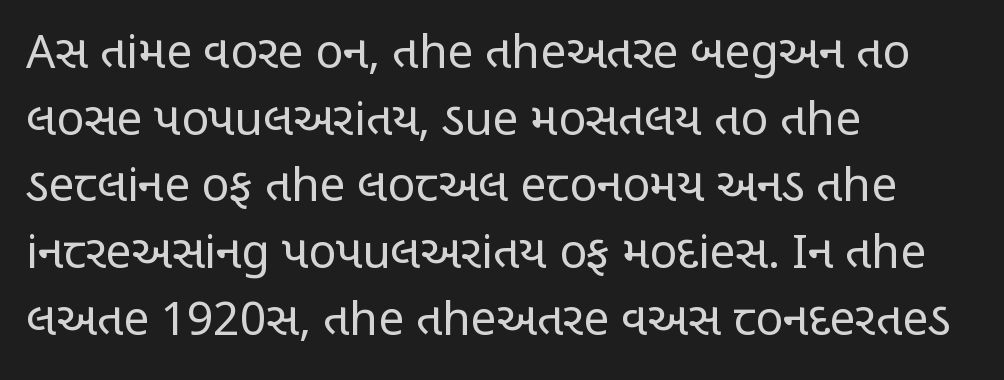
Does the type have serifs? No, each stem ends abruptly. Each letter keeps its own natural width here, so spacing adapts to shape. Ordinary non-slanted type is in use. Each line starts at the same left margin while the right side varies. Default kerning and tracking; the words read as compact shapes.
